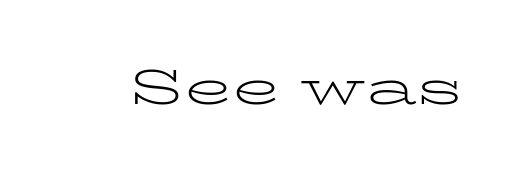
Q: Is the text bold? A: No.
Q: Is the text italic (slanted)? A: No, it is upright.
Q: Is the typeface a serif or a sans-serif typeface? A: Serif.
Q: Is the text underlined? A: No.
Q: Is the spacing between letters normal or unusually wide? A: Normal.
Q: Width (condensed, normal, or wide)? A: Wide.
Q: Stroke contrast? A: Low.
Q: x-height? A: Medium.
Q: Monospaced? A: No.
